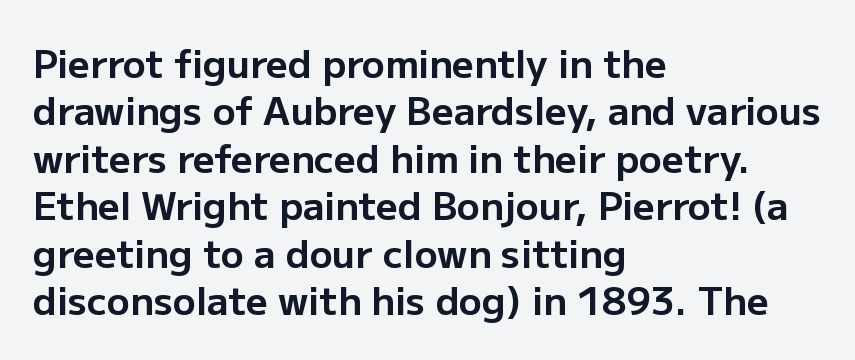
Q: Is the text bold? A: Yes.
Q: Is the text italic (slanted)? A: No, it is upright.
Q: Is the typeface a serif or a sans-serif typeface? A: Sans-serif.
Q: Is the text underlined? A: No.
Q: How is the paragraph aligned? A: Left-aligned.
Q: Is the spacing between letters normal or unusually wide? A: Normal.
Q: Is the spacing between lines tight, normal or loose? A: Normal.
Q: Width (condensed, normal, or wide)? A: Normal.
Q: Stroke contrast? A: Low.
Q: x-height? A: Medium.
Q: Monospaced? A: No.
